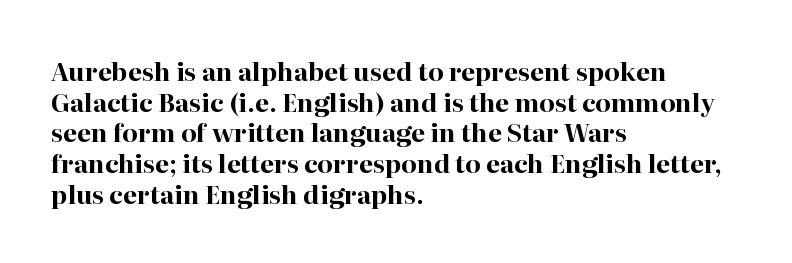
{"italic": "no", "bold": "yes", "underline": "no", "align": "left", "line_spacing_ratio": 1.23, "letter_spacing": "normal", "letter_spacing_em": 0.0, "glyph_px": 25}
